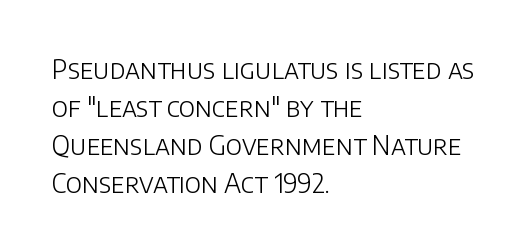
The image shows 26 px text type, upright; set left-aligned, normal line spacing (1.46x), normal letter spacing, not underlined.
